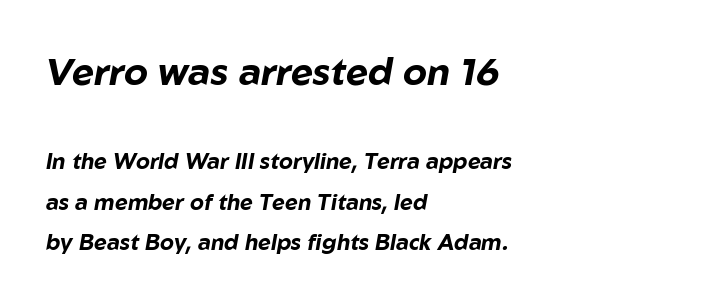
{"italic": "yes", "lean": "right", "slant_degrees": 10, "bold": "yes", "weight": "bold", "width": "normal", "stroke_contrast": "low", "x_height": "medium", "monospaced": "no", "underline": "no", "align": "left", "line_spacing_ratio": 1.84, "letter_spacing": "normal", "letter_spacing_em": 0.0, "larger_block": "first", "size_ratio": 1.73, "glyph_px": 38}
